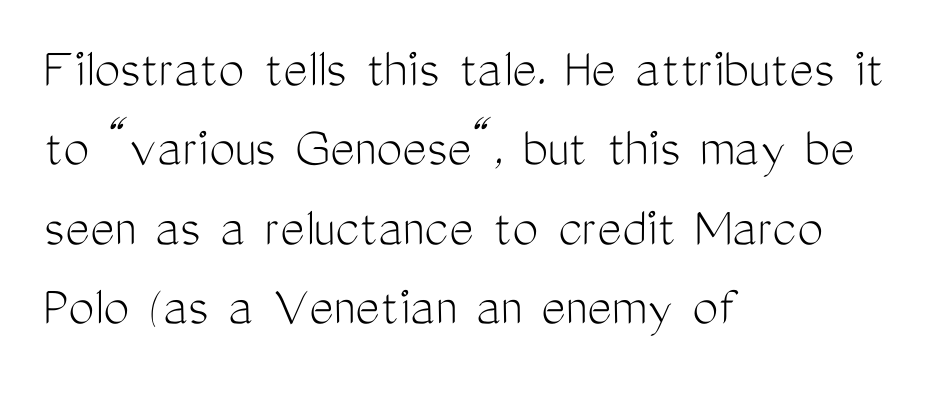
Q: Is the text bold? A: No.
Q: Is the text italic (slanted)? A: No, it is upright.
Q: Is the typeface a serif or a sans-serif typeface? A: Sans-serif.
Q: Is the text underlined? A: No.
Q: How is the paragraph aligned? A: Left-aligned.
Q: Is the spacing between letters normal or unusually wide? A: Normal.
Q: Is the spacing between lines tight, normal or loose? A: Normal.
Q: Width (condensed, normal, or wide)? A: Condensed.
Q: Stroke contrast? A: Medium.
Q: x-height? A: Medium.
Q: Monospaced? A: No.
